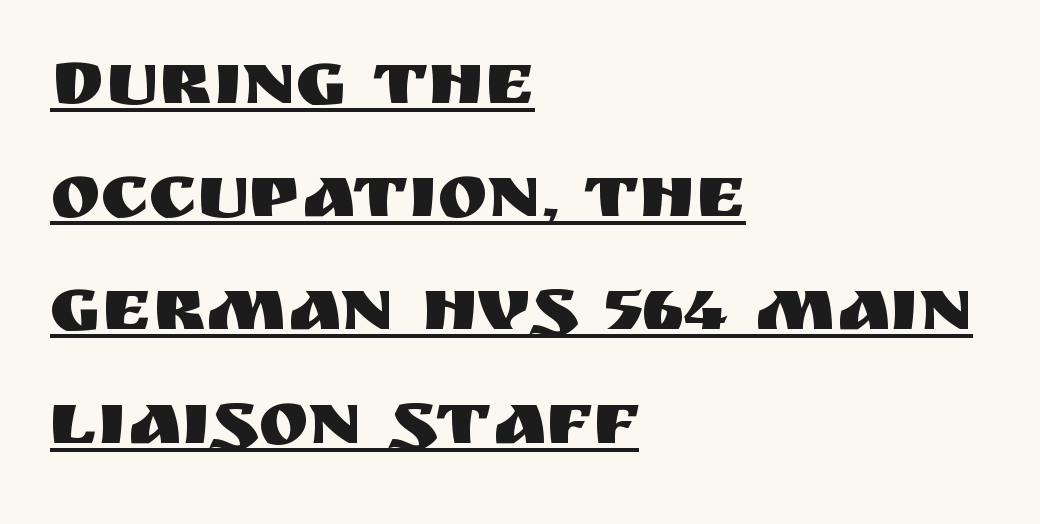
{"serif": "no", "italic": "no", "width": "normal", "stroke_contrast": "medium", "x_height": "large", "monospaced": "no", "underline": "yes", "align": "left", "line_spacing": "normal", "line_spacing_ratio": 1.49, "letter_spacing": "normal", "letter_spacing_em": 0.0, "glyph_px": 76}
